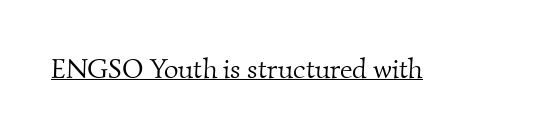
Varying glyph widths throughout — classic text-font behaviour. The string is rendered with underlining switched on. Summary of weight: not heavy and not bold. A typesetter would label this face a serif. Here the glyphs are tracked normally, forming tight word shapes.
